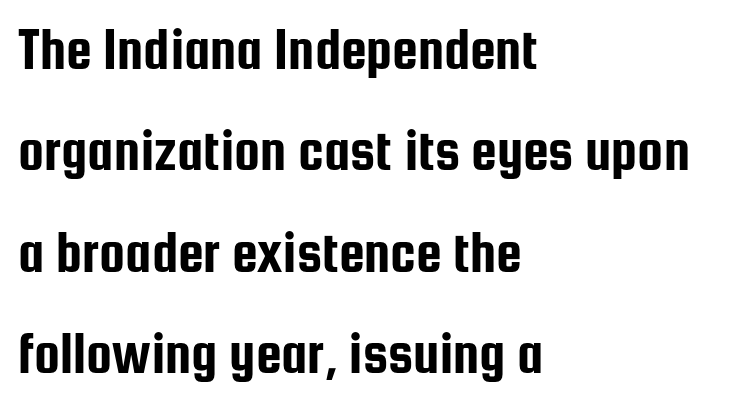
Q: Is the text italic (slanted)? A: No, it is upright.
Q: Is the typeface a serif or a sans-serif typeface? A: Sans-serif.
Q: Is the text underlined? A: No.
Q: How is the paragraph aligned? A: Left-aligned.
Q: Is the spacing between letters normal or unusually wide? A: Normal.
Q: Width (condensed, normal, or wide)? A: Condensed.
Q: Stroke contrast? A: Low.
Q: x-height? A: Medium.
Q: Monospaced? A: No.
